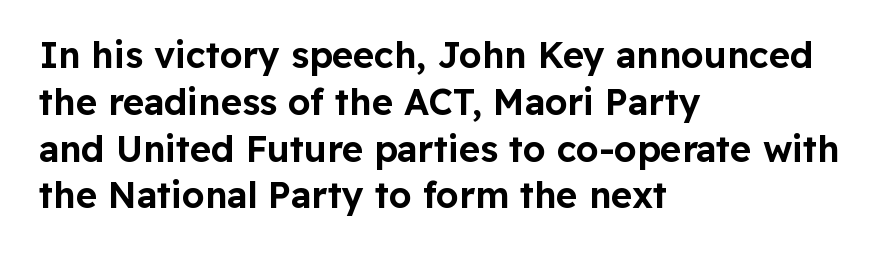
Honestly, the row spacing looks completely unremarkable. This is the regular roman posture of the typeface. Underline: absent. The horizontal fit of the characters is conventional and even.
